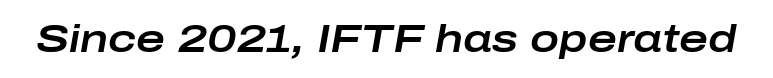
Would a proofreader flag this as italicized? Yes. Look at the tracking — it's just the regular setting, nothing added. Check under the words: just untouched page. Is this a fixed-width face? No — the glyphs have proportional, varying widths.
